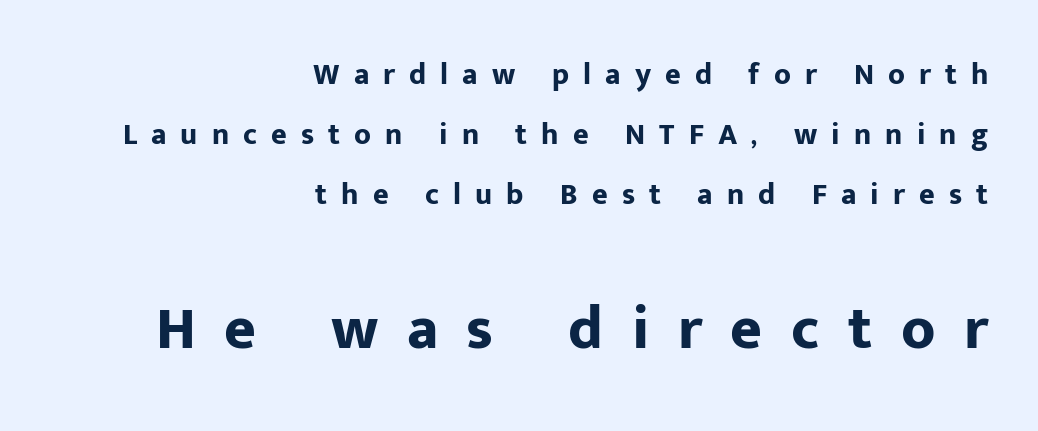
Q: Is the text bold? A: Yes.
Q: Is the text italic (slanted)? A: No, it is upright.
Q: Is the typeface a serif or a sans-serif typeface? A: Sans-serif.
Q: Is the text underlined? A: No.
Q: How is the paragraph aligned? A: Right-aligned.
Q: Is the spacing between letters normal or unusually wide? A: Unusually wide.
Q: Is the spacing between lines tight, normal or loose? A: Loose.
Q: Which block of text is set in a larger size, the first (top) or the second (bottom)? A: The second (bottom) one.
Q: Width (condensed, normal, or wide)? A: Normal.
Q: Stroke contrast? A: Low.
Q: x-height? A: Medium.
Q: Monospaced? A: No.
